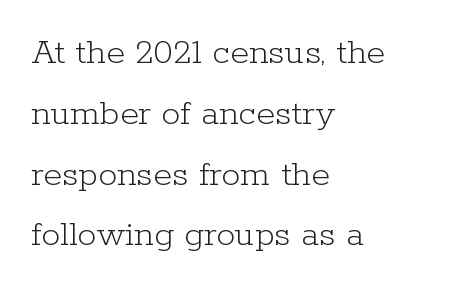
The image shows 38 px light serif type, upright; set left-aligned, normal line spacing (1.6x), normal letter spacing, not underlined; low stroke contrast and a medium x-height.
